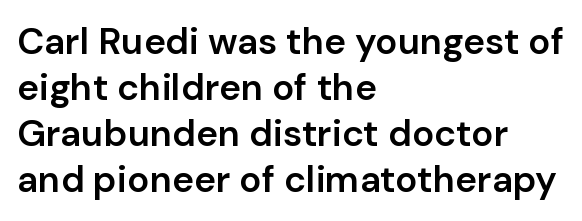
The image shows 37 px semibold sans-serif type, upright; set left-aligned, line spacing 1.24x, normal letter spacing, not underlined; low stroke contrast and a medium x-height.
